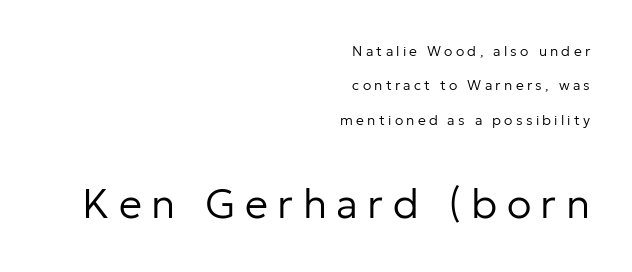
Short note: letters widely spaced. The passage shown stacks its lines with a broad gap. Nothing heavy about these letters — not bold at all. Just letters on the line, the space beneath them empty. In terms of posture, this sample is upright. Top chunk: small. Bottom chunk: large.
